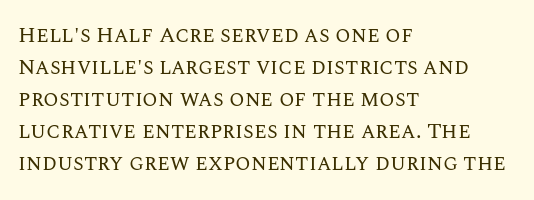
{"italic": "no", "bold": "no", "underline": "no", "align": "left", "line_spacing": "normal", "line_spacing_ratio": 1.46, "letter_spacing": "normal", "letter_spacing_em": 0.0, "glyph_px": 22}
